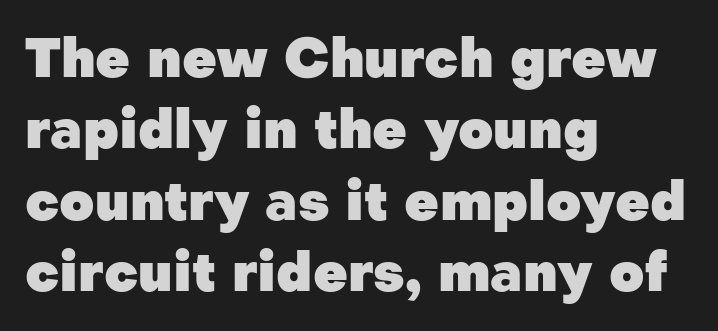
Q: Is the text bold? A: Yes.
Q: Is the text italic (slanted)? A: No, it is upright.
Q: Is the typeface a serif or a sans-serif typeface? A: Sans-serif.
Q: Is the text underlined? A: No.
Q: How is the paragraph aligned? A: Left-aligned.
Q: Is the spacing between letters normal or unusually wide? A: Normal.
Q: Is the spacing between lines tight, normal or loose? A: Normal.
Q: Width (condensed, normal, or wide)? A: Normal.
Q: Stroke contrast? A: Low.
Q: x-height? A: Medium.
Q: Monospaced? A: No.
